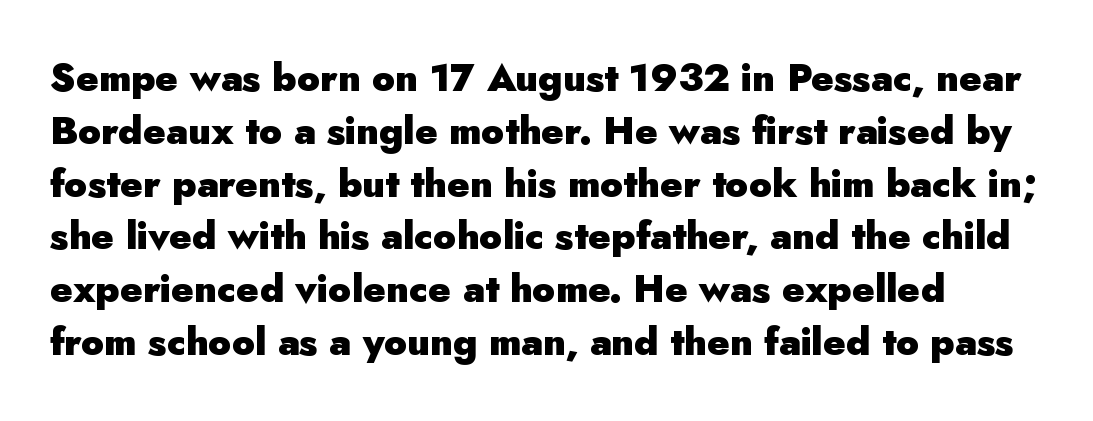
{"serif": "no", "italic": "no", "bold": "yes", "weight": "heavy", "width": "normal", "stroke_contrast": "low", "x_height": "small", "monospaced": "no", "underline": "no", "line_spacing": "normal", "line_spacing_ratio": 1.39, "letter_spacing": "normal", "letter_spacing_em": 0.0, "glyph_px": 38}
